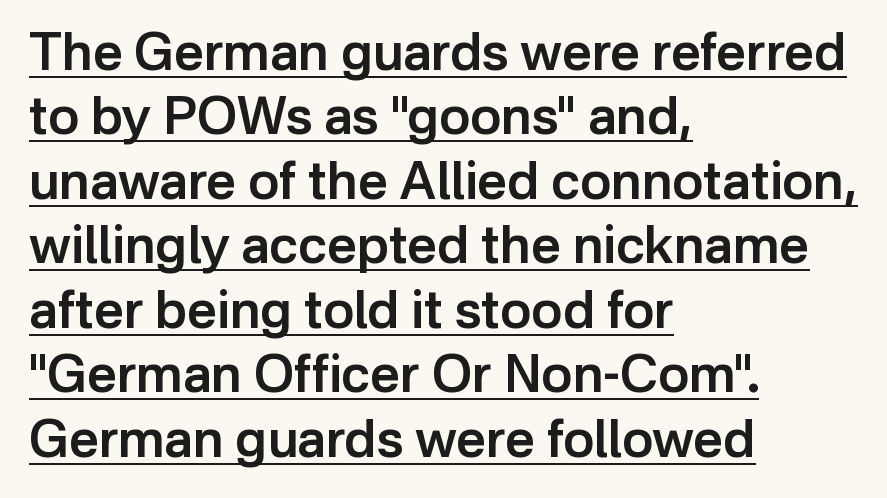
The image shows 52 px semibold sans-serif type, upright; set left-aligned, line spacing 1.24x, normal letter spacing, underlined; low stroke contrast and a medium x-height.
